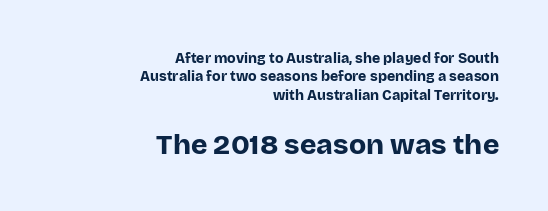
Q: Is the text bold? A: Yes.
Q: Is the text italic (slanted)? A: No, it is upright.
Q: Is the typeface a serif or a sans-serif typeface? A: Sans-serif.
Q: Is the text underlined? A: No.
Q: How is the paragraph aligned? A: Right-aligned.
Q: Is the spacing between letters normal or unusually wide? A: Normal.
Q: Is the spacing between lines tight, normal or loose? A: Normal.
Q: Which block of text is set in a larger size, the first (top) or the second (bottom)? A: The second (bottom) one.
Q: Width (condensed, normal, or wide)? A: Normal.
Q: Stroke contrast? A: Low.
Q: x-height? A: Large.
Q: Monospaced? A: No.
